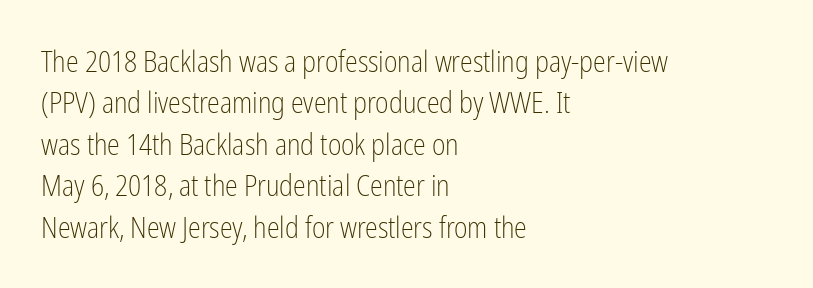
Q: Is the text bold? A: No.
Q: Is the text italic (slanted)? A: No, it is upright.
Q: Is the typeface a serif or a sans-serif typeface? A: Sans-serif.
Q: Is the text underlined? A: No.
Q: How is the paragraph aligned? A: Left-aligned.
Q: Is the spacing between letters normal or unusually wide? A: Normal.
Q: Is the spacing between lines tight, normal or loose? A: Normal.
Q: Width (condensed, normal, or wide)? A: Condensed.
Q: Stroke contrast? A: Low.
Q: x-height? A: Medium.
Q: Monospaced? A: No.
